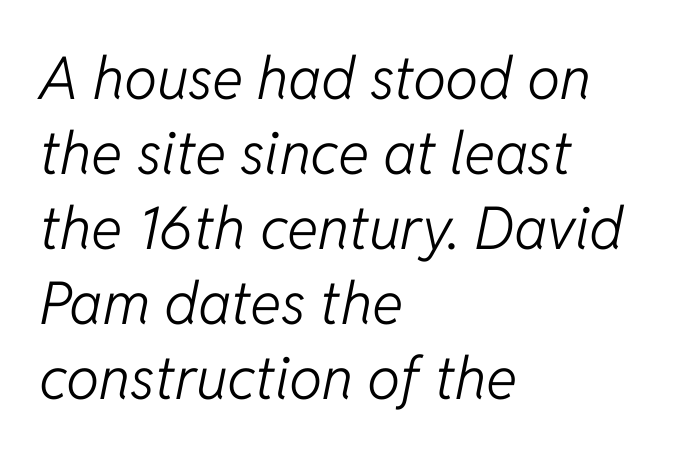
Q: Is the text bold? A: No.
Q: Is the text italic (slanted)? A: Yes, it leans right by about 11 degrees.
Q: Is the text underlined? A: No.
Q: How is the paragraph aligned? A: Left-aligned.
Q: Is the spacing between letters normal or unusually wide? A: Normal.
Q: Is the spacing between lines tight, normal or loose? A: Normal.
Q: Width (condensed, normal, or wide)? A: Normal.
Q: Stroke contrast? A: Low.
Q: x-height? A: Medium.
Q: Monospaced? A: No.
